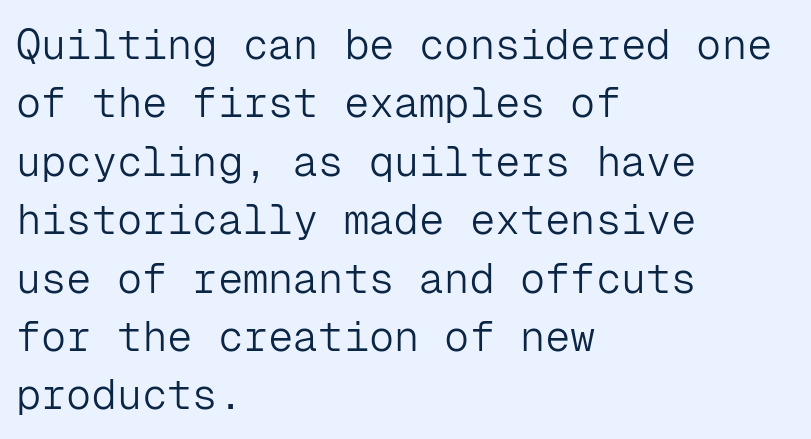
Q: Is the text bold? A: No.
Q: Is the text italic (slanted)? A: No, it is upright.
Q: Is the typeface a serif or a sans-serif typeface? A: Sans-serif.
Q: Is the text underlined? A: No.
Q: How is the paragraph aligned? A: Left-aligned.
Q: Is the spacing between letters normal or unusually wide? A: Normal.
Q: Is the spacing between lines tight, normal or loose? A: Normal.
Q: Width (condensed, normal, or wide)? A: Normal.
Q: Stroke contrast? A: Low.
Q: x-height? A: Medium.
Q: Monospaced? A: Yes.
